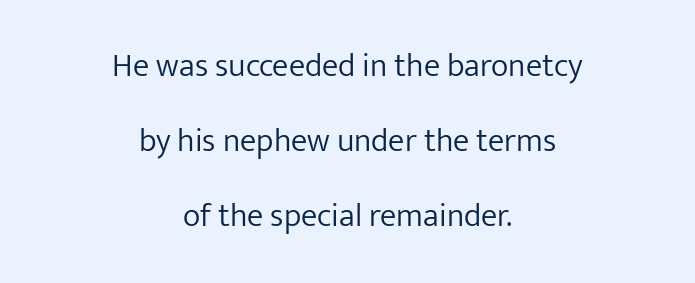
Q: Is the text bold? A: No.
Q: Is the text italic (slanted)? A: No, it is upright.
Q: Is the typeface a serif or a sans-serif typeface? A: Sans-serif.
Q: Is the text underlined? A: No.
Q: How is the paragraph aligned? A: Centered.
Q: Is the spacing between letters normal or unusually wide? A: Normal.
Q: Is the spacing between lines tight, normal or loose? A: Loose.
Q: Width (condensed, normal, or wide)? A: Normal.
Q: Stroke contrast? A: Low.
Q: x-height? A: Medium.
Q: Monospaced? A: No.
